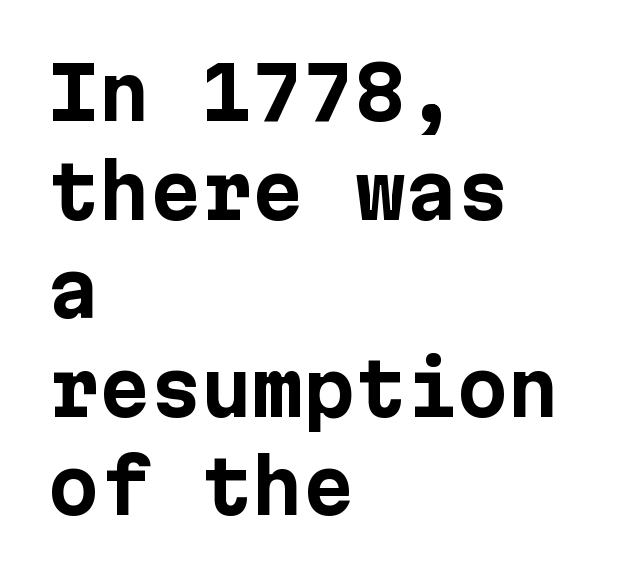
Q: Is the text bold? A: Yes.
Q: Is the text italic (slanted)? A: No, it is upright.
Q: Is the typeface a serif or a sans-serif typeface? A: Sans-serif.
Q: Is the text underlined? A: No.
Q: How is the paragraph aligned? A: Left-aligned.
Q: Is the spacing between letters normal or unusually wide? A: Normal.
Q: Is the spacing between lines tight, normal or loose? A: Normal.
Q: Width (condensed, normal, or wide)? A: Normal.
Q: Stroke contrast? A: Low.
Q: x-height? A: Medium.
